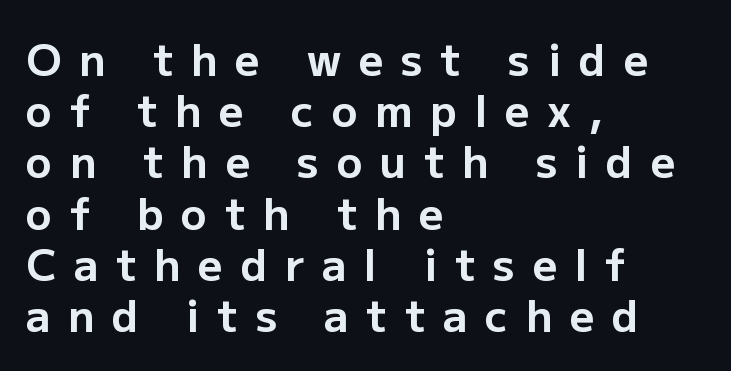
The image shows 43 px bold sans-serif type, upright; set left-aligned, line spacing 1.19x, unusually wide letter spacing (+0.41 em), not underlined; low stroke contrast and a medium x-height.
